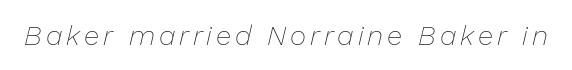
The image shows 28 px thin type, italic (leaning right); set not underlined; low stroke contrast and a medium x-height.
